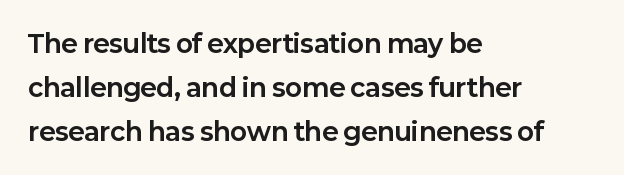
{"italic": "no", "bold": "yes", "underline": "no", "align": "left", "line_spacing_ratio": 1.77, "letter_spacing": "normal", "letter_spacing_em": 0.0, "glyph_px": 25}
